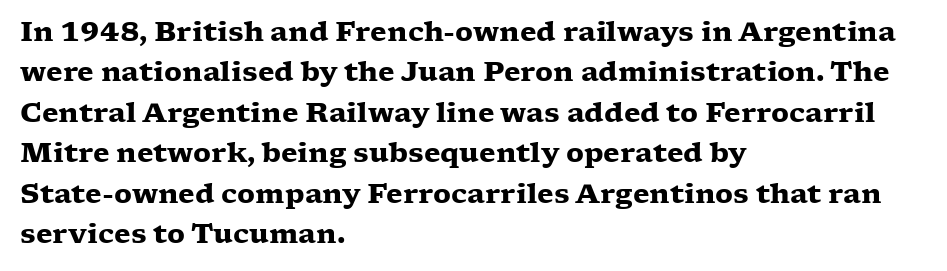
The image shows 27 px bold type, upright; set left-aligned, normal line spacing (1.5x), normal letter spacing, not underlined.
